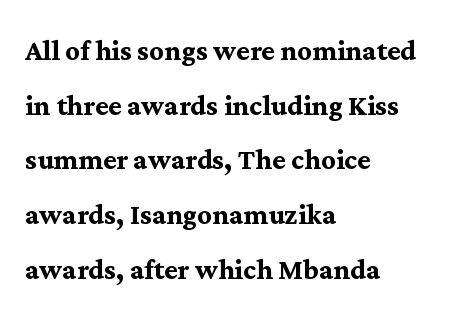
{"serif": "yes", "italic": "no", "bold": "yes", "weight": "semibold", "width": "normal", "stroke_contrast": "medium", "x_height": "medium", "monospaced": "no", "underline": "no", "align": "left", "line_spacing": "normal", "line_spacing_ratio": 1.52, "letter_spacing": "normal", "letter_spacing_em": 0.0, "glyph_px": 36}
